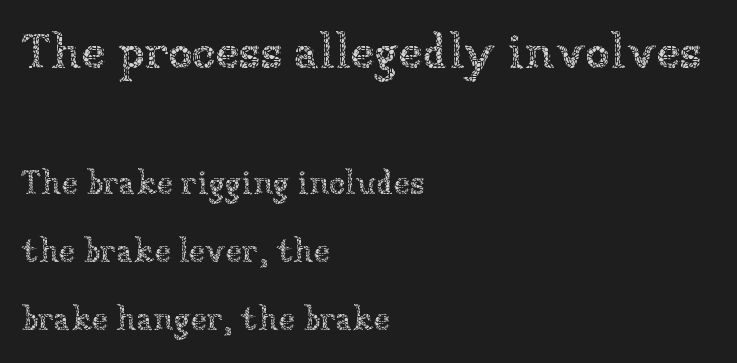
The face used here is proportionally spaced, like ordinary book or web type. Caption: face not bold, strokes unweighted. This is the regular roman posture of the typeface. Any mark beneath the type? The region is blank. Note: larger setting up top, smaller setting below. Vertically, the passage feels expansive, rows floating well apart.
